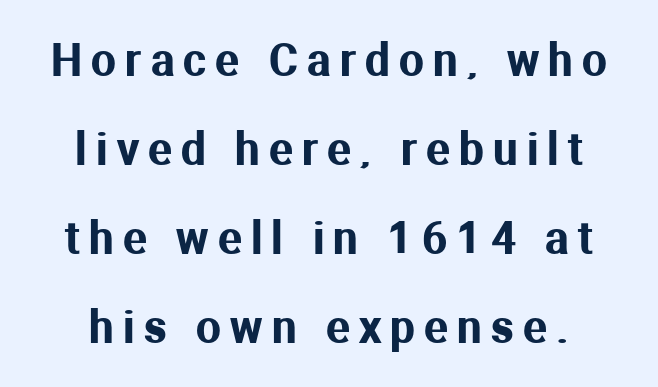
The image shows 44 px sans-serif type, upright; set loose line spacing (2.02x), unusually wide letter spacing (+0.21 em), not underlined; medium stroke contrast and a medium x-height.
